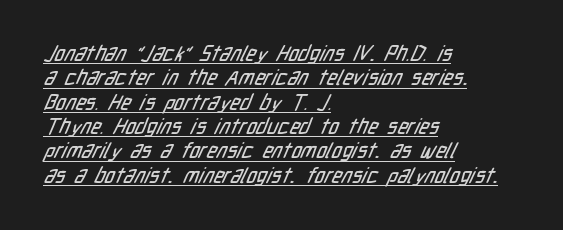
The image shows 21 px text type; set left-aligned, line spacing 1.16x, normal letter spacing, underlined.
